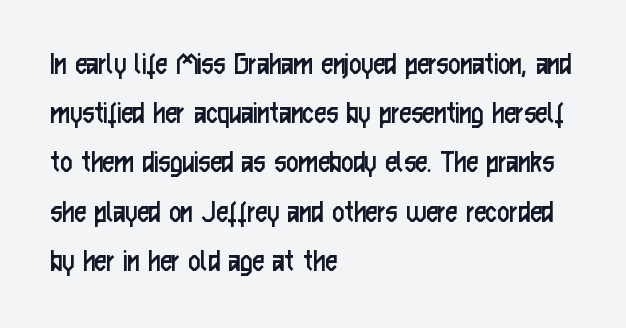
Is the letter spacing exaggerated? No — it looks like the ordinary default. Designer's note — italics off, roman on. In terms of leading, this rendering sits right in the middle. The passage shown is not underscored anywhere. Does the copy run flush right? No — it runs flush left.
